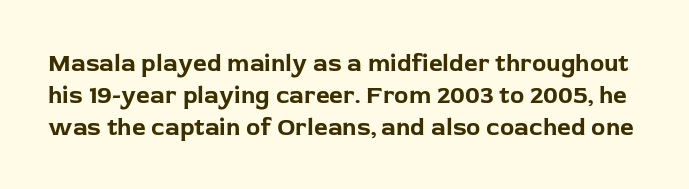
{"italic": "no", "bold": "yes", "underline": "no", "line_spacing": "normal", "line_spacing_ratio": 1.33, "letter_spacing": "normal", "letter_spacing_em": 0.0, "glyph_px": 24}
